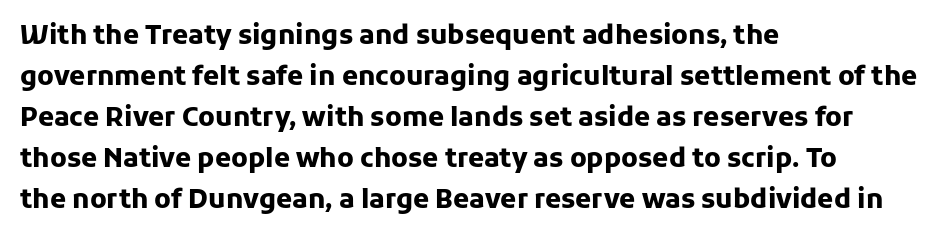
{"italic": "no", "bold": "yes", "underline": "no", "align": "left", "line_spacing": "normal", "line_spacing_ratio": 1.58, "letter_spacing": "normal", "letter_spacing_em": 0.0, "glyph_px": 26}
